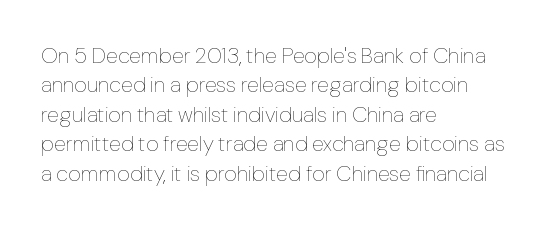
Q: Is the text bold? A: No.
Q: Is the text italic (slanted)? A: No, it is upright.
Q: Is the text underlined? A: No.
Q: How is the paragraph aligned? A: Left-aligned.
Q: Is the spacing between letters normal or unusually wide? A: Normal.
Q: Is the spacing between lines tight, normal or loose? A: Normal.
